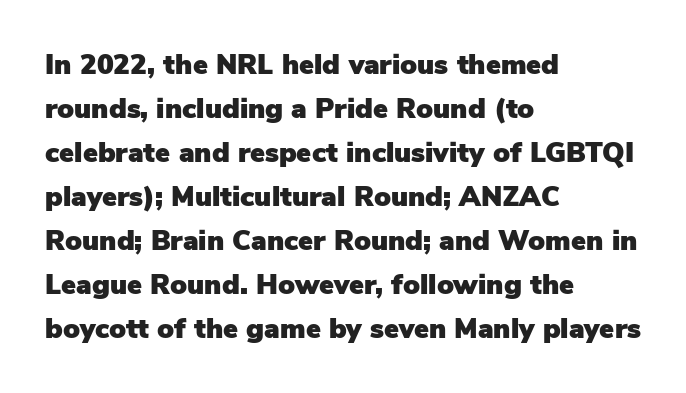
A typesetter would mark this as roman, not italic. The tracking reads as untouched default to a designer's eye. Compared with typical paragraphs, the rows here are spaced about the same. Examine the stroke ends and you'll find no serifs. Plain, unruled lines of type. The ragged edge is on the right, which tells us the setting is flush left.
